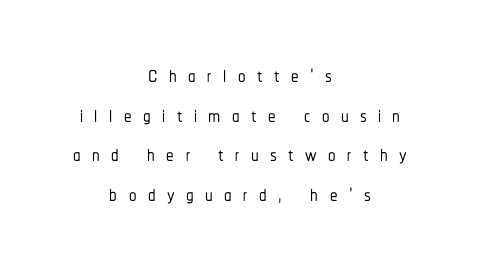
The image shows 30 px condensed sans-serif type, upright; set centered, normal line spacing (1.32x), unusually wide letter spacing (+0.38 em), not underlined; low stroke contrast and a medium x-height.
